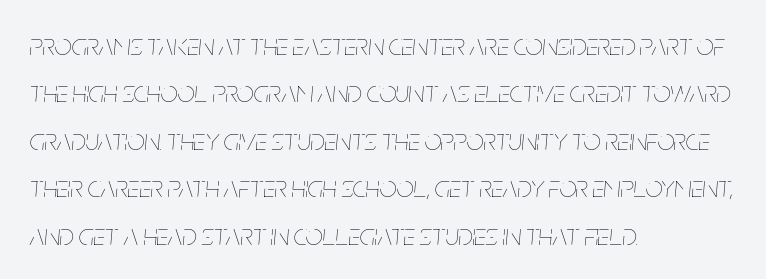
The image shows 30 px thin, condensed type, italic (leaning right); set left-aligned, normal line spacing (1.58x), normal letter spacing, not underlined; low stroke contrast and a large x-height.
